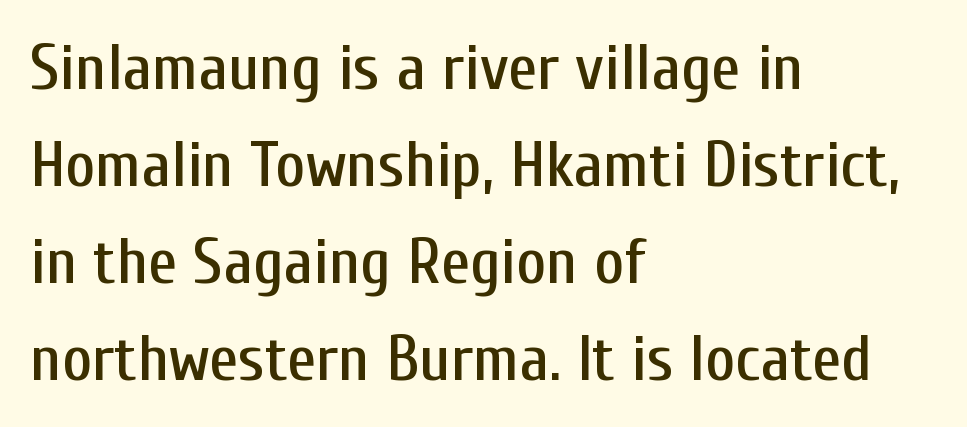
Q: Is the text italic (slanted)? A: No, it is upright.
Q: Is the typeface a serif or a sans-serif typeface? A: Sans-serif.
Q: Is the text underlined? A: No.
Q: How is the paragraph aligned? A: Left-aligned.
Q: Is the spacing between letters normal or unusually wide? A: Normal.
Q: Is the spacing between lines tight, normal or loose? A: Normal.
Q: Width (condensed, normal, or wide)? A: Condensed.
Q: Stroke contrast? A: Low.
Q: x-height? A: Medium.
Q: Monospaced? A: No.
